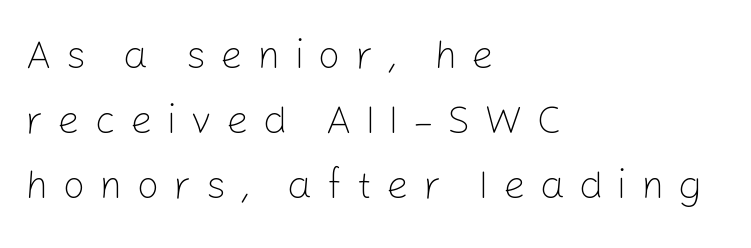
{"serif": "no", "italic": "no", "bold": "no", "weight": "light", "width": "normal", "stroke_contrast": "low", "x_height": "medium", "monospaced": "no", "underline": "no", "align": "left", "line_spacing": "normal", "line_spacing_ratio": 1.63, "letter_spacing": "wide", "letter_spacing_em": 0.35, "glyph_px": 40}
